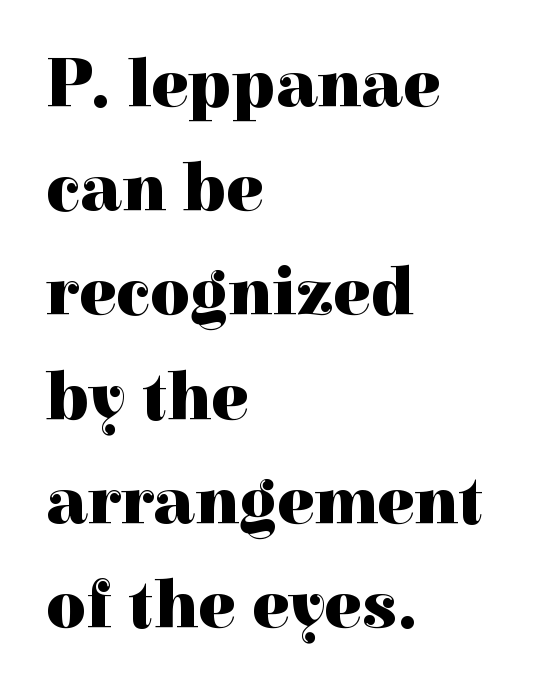
Left-aligned paragraph, ragged on the right. Think of a printed novel: that variable character pitch is what you see here. The type family on display is of the serif kind. The tracking reads as untouched default to a designer's eye. Nope, not italic — everything's standing straight.
